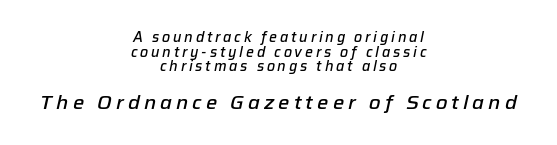
Summary of vertical rhythm: compact, with narrow interline spacing. Heft: intermediate — a semibold. Spacing between characters has been opened up far beyond the box default. Beneath every word, the page is bare. One-word summary of the alignment: center. Block two is the big one; block one sits smaller above it.
